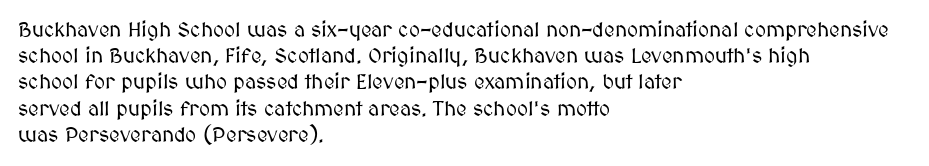
Q: Is the text italic (slanted)? A: No, it is upright.
Q: Is the text underlined? A: No.
Q: How is the paragraph aligned? A: Left-aligned.
Q: Is the spacing between letters normal or unusually wide? A: Normal.
Q: Is the spacing between lines tight, normal or loose? A: Normal.
